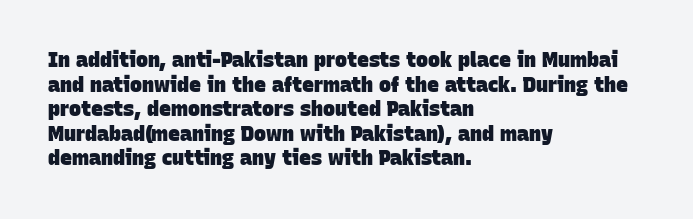
Notice how thick the strokes are: this is what a full bold looks like. Rule under the text: the space is simply empty. Standard letterfit; no display-style spreading of the glyphs. In CSS terms this would be text-align: left.
